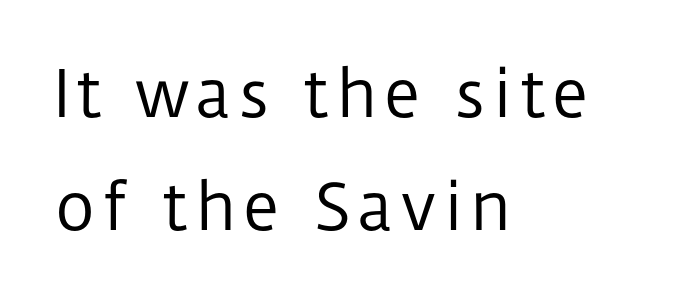
The zone under the glyphs is completely vacant. The rag falls on the right side of this text block. The lettering stays uniformly vertical, giving the passage a roman look. The passage shown is typed in a proportional face where columns would drift.
